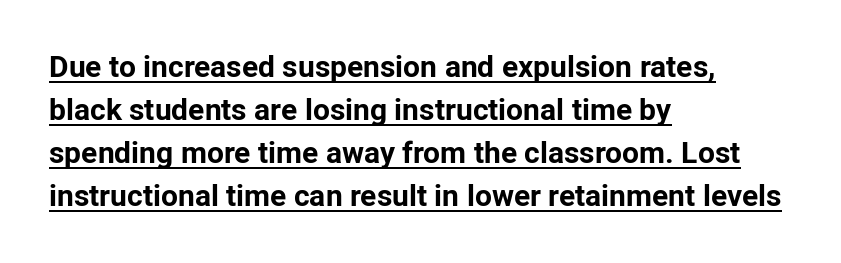
{"serif": "no", "italic": "no", "bold": "yes", "weight": "bold", "width": "normal", "stroke_contrast": "low", "x_height": "medium", "monospaced": "no", "underline": "yes", "align": "left", "line_spacing": "normal", "line_spacing_ratio": 1.43, "letter_spacing": "normal", "letter_spacing_em": 0.0, "glyph_px": 30}
